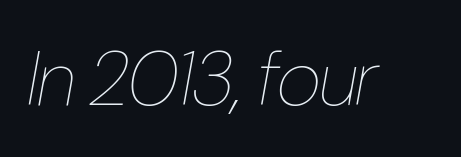
The image shows 77 px thin, condensed type, italic (leaning right); set normal letter spacing, not underlined; low stroke contrast and a medium x-height.
